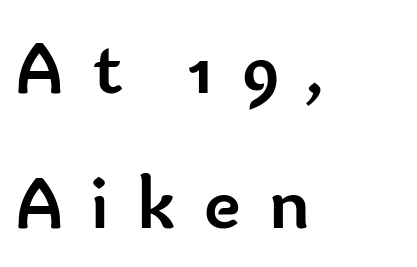
{"serif": "no", "italic": "no", "bold": "yes", "weight": "semibold", "width": "normal", "stroke_contrast": "low", "x_height": "small", "monospaced": "no", "underline": "no", "align": "left", "line_spacing_ratio": 1.75, "letter_spacing": "wide", "letter_spacing_em": 0.37, "glyph_px": 77}
